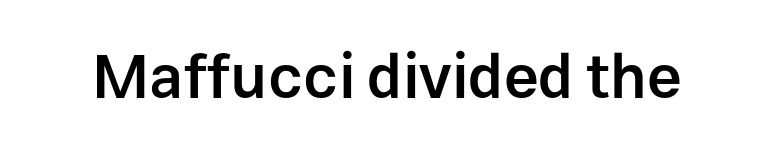
The image shows 62 px semibold sans-serif type, upright; set normal letter spacing, not underlined; low stroke contrast and a medium x-height.
